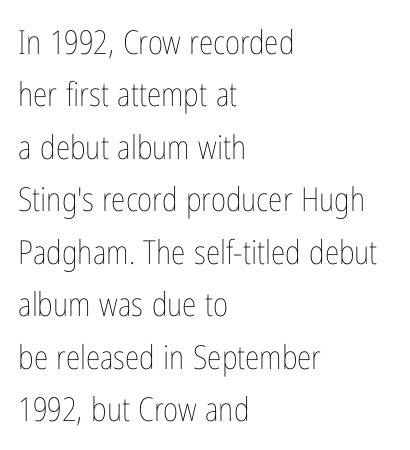
Q: Is the text bold? A: No.
Q: Is the text italic (slanted)? A: No, it is upright.
Q: Is the text underlined? A: No.
Q: How is the paragraph aligned? A: Left-aligned.
Q: Is the spacing between letters normal or unusually wide? A: Normal.
Q: Is the spacing between lines tight, normal or loose? A: Normal.
Q: Width (condensed, normal, or wide)? A: Condensed.
Q: Stroke contrast? A: Low.
Q: x-height? A: Medium.
Q: Monospaced? A: No.
